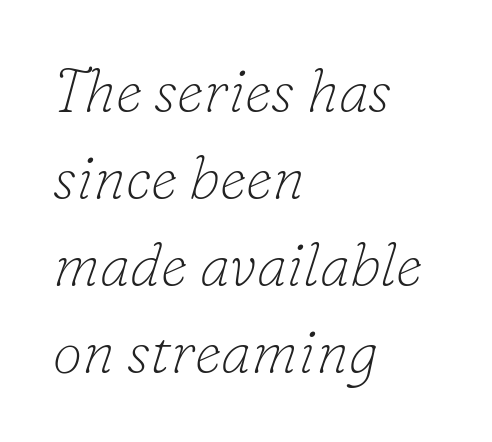
Is there much room between lines? A standard amount, neither cramped nor airy. Note the varied advance widths — an 'i' is clearly narrower than an 'm'. The baseline area is clear. The horizontal fit of the characters is conventional and even. Yep, those are serifs on the letters.
